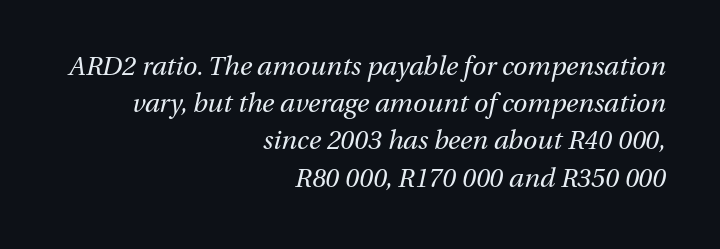
{"italic": "yes", "lean": "right", "slant_degrees": 13, "bold": "no", "underline": "no", "align": "right", "line_spacing": "normal", "line_spacing_ratio": 1.43, "letter_spacing": "normal", "letter_spacing_em": 0.0, "glyph_px": 26}
